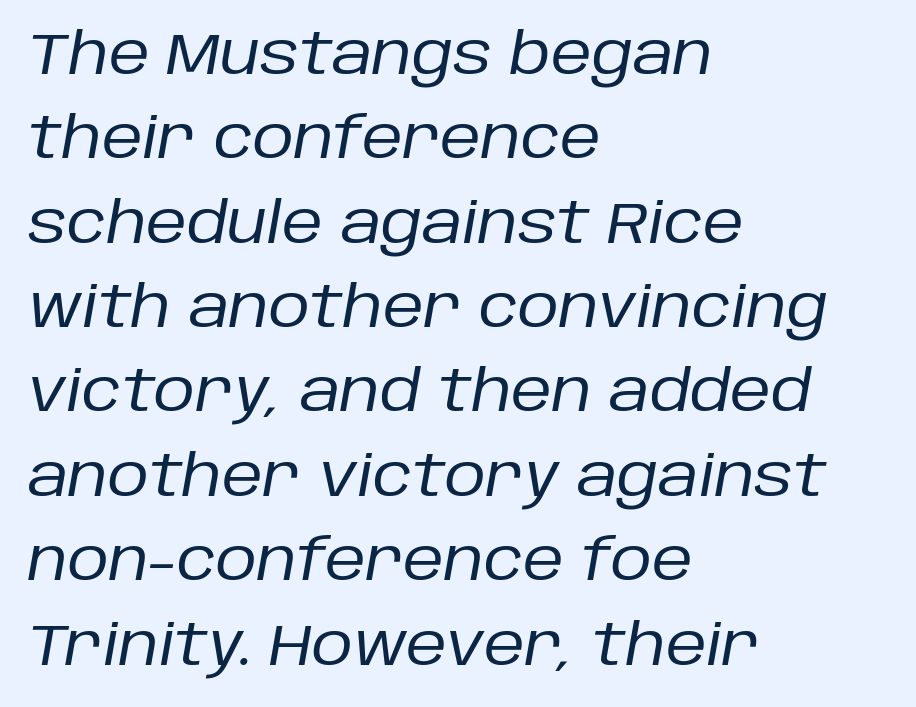
Q: Is the text bold? A: No.
Q: Is the text italic (slanted)? A: Yes, it leans right by about 10 degrees.
Q: Is the text underlined? A: No.
Q: How is the paragraph aligned? A: Left-aligned.
Q: Is the spacing between letters normal or unusually wide? A: Normal.
Q: Is the spacing between lines tight, normal or loose? A: Normal.
Q: Width (condensed, normal, or wide)? A: Normal.
Q: Stroke contrast? A: Low.
Q: x-height? A: Large.
Q: Monospaced? A: No.
